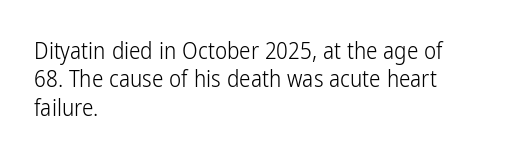
The image shows 23 px text type, upright; set left-aligned, line spacing 1.23x, normal letter spacing, not underlined.
